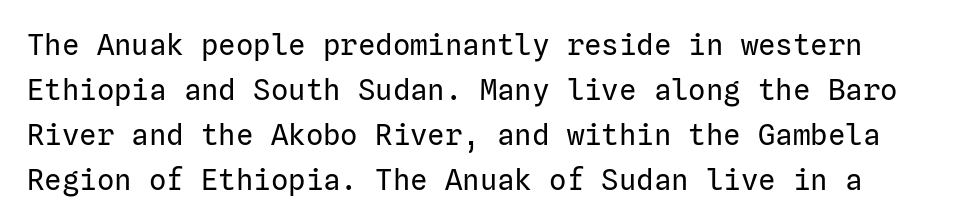
The image shows 29 px regular-weight sans-serif type, upright; set normal line spacing (1.55x), normal letter spacing, not underlined; low stroke contrast and a medium x-height.
